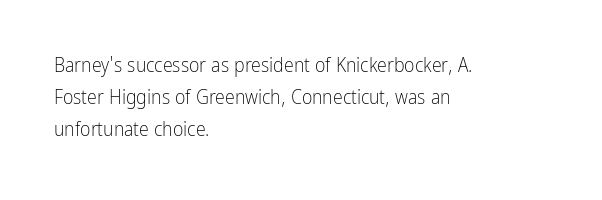
The image shows 20 px text type, upright; set left-aligned, normal line spacing (1.59x), normal letter spacing, not underlined.
